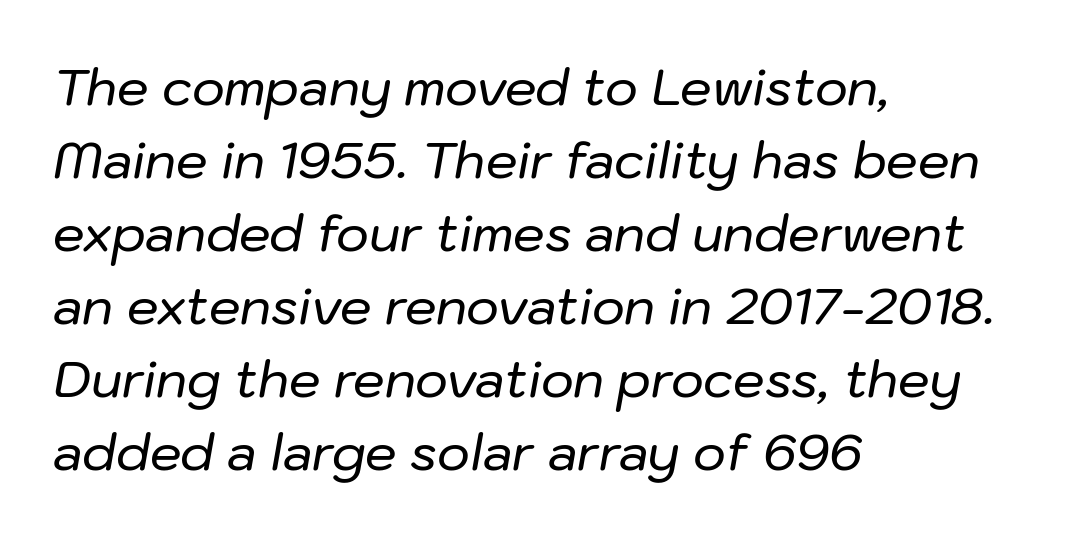
The image shows 50 px text type, italic (leaning right); set left-aligned, normal line spacing (1.46x), normal letter spacing, not underlined; low stroke contrast and a medium x-height.
